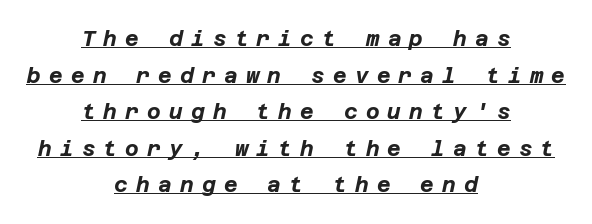
The letterforms stand isolated, each surrounded by extra space. A full-strength bold gives these letters their thick strokes. The whitespace from short lines is split evenly between both sides. Underlined type. When letters slant like this, we call the style italic.
